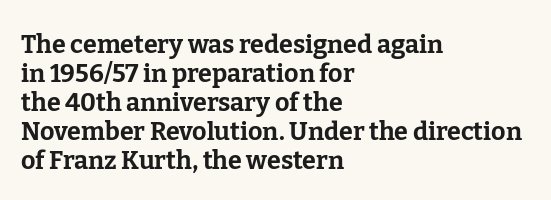
The image shows 25 px bold type, upright; set left-aligned, line spacing 1.16x, normal letter spacing, not underlined.
